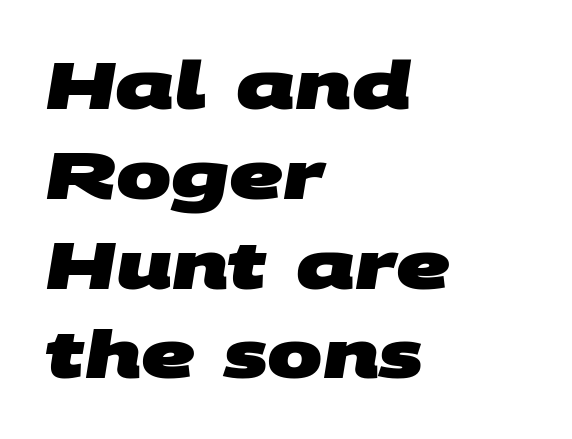
{"serif": "no", "bold": "yes", "weight": "heavy", "width": "wide", "stroke_contrast": "medium", "x_height": "large", "monospaced": "no", "underline": "no", "align": "left", "line_spacing": "normal", "line_spacing_ratio": 1.36, "letter_spacing": "normal", "letter_spacing_em": 0.0, "glyph_px": 66}
